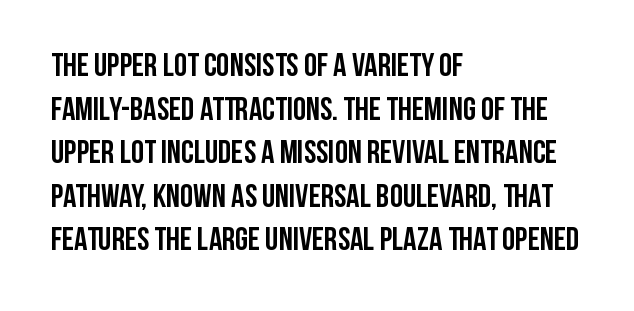
{"serif": "no", "italic": "no", "bold": "yes", "weight": "semibold", "width": "condensed", "stroke_contrast": "low", "x_height": "large", "monospaced": "no", "underline": "no", "align": "left", "line_spacing": "normal", "line_spacing_ratio": 1.32, "letter_spacing": "normal", "letter_spacing_em": 0.0, "glyph_px": 33}
